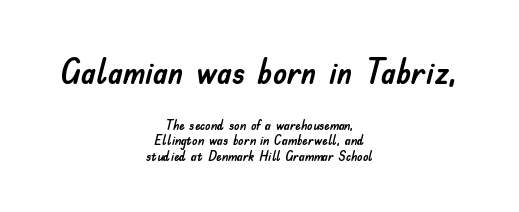
The image shows 36 px sans-serif type; set centered, tight line spacing (1.09x), normal letter spacing, not underlined; the first (top) block is 2.57x larger; low stroke contrast and a small x-height.
